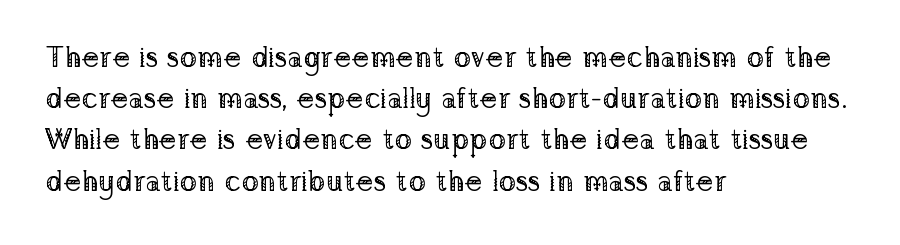
The image shows 29 px regular-weight serif type, upright; set left-aligned, normal line spacing (1.42x), normal letter spacing, not underlined; low stroke contrast and a medium x-height.
